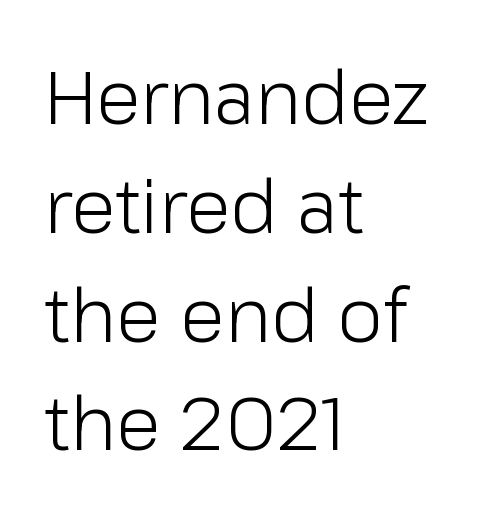
The image shows 74 px light sans-serif type, upright; set left-aligned, normal line spacing (1.47x), normal letter spacing, not underlined; low stroke contrast and a medium x-height.
